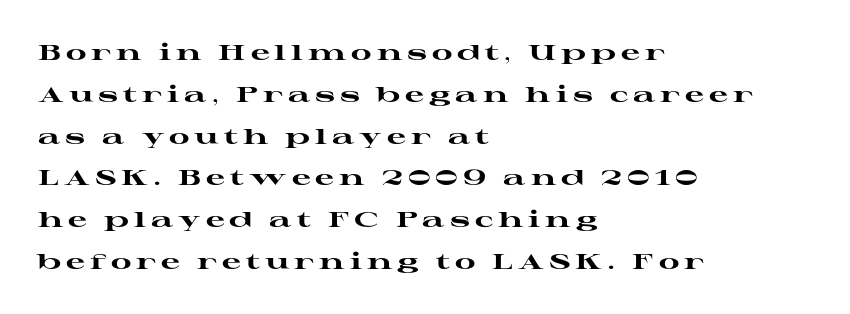
The image shows 21 px bold type, upright; set left-aligned, loose line spacing (1.99x), unusually wide letter spacing (+0.24 em), not underlined.
